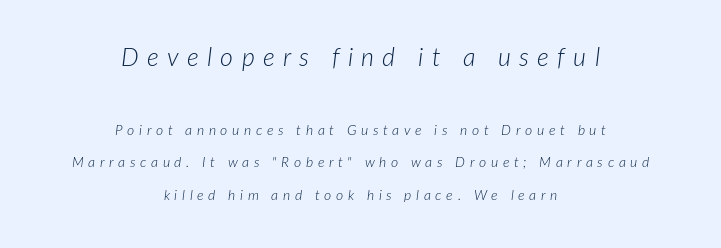
The image shows 25 px text type, italic (leaning right); set centered, loose line spacing (2.32x), unusually wide letter spacing (+0.33 em), not underlined; the first (top) block is 1.79x larger.
